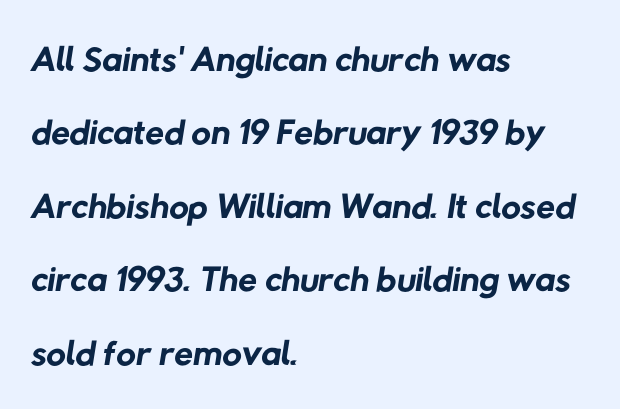
{"serif": "no", "bold": "no", "weight": "regular", "width": "normal", "stroke_contrast": "low", "x_height": "medium", "monospaced": "no", "underline": "no", "align": "left", "line_spacing": "normal", "line_spacing_ratio": 1.36, "letter_spacing": "normal", "letter_spacing_em": 0.0, "glyph_px": 54}
